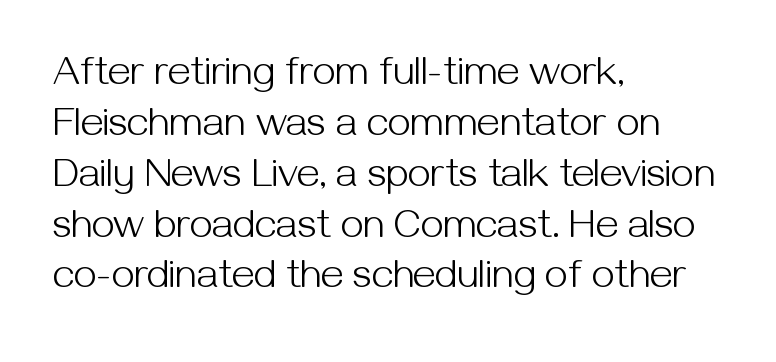
Proportional: the letters do not fall into vertical columns. No heavy texture on the line: the type isn't bold. Characters follow at the spacing the type designer built in. Grotesque or geometric, the face here clearly has no serifs. Every stem runs plumb, perpendicular to the baseline.
